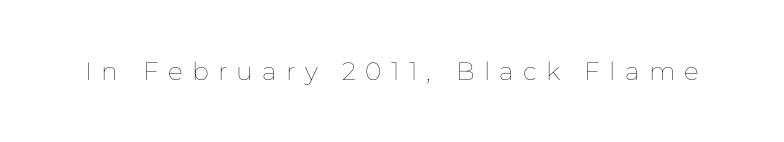
Q: Is the text bold? A: No.
Q: Is the text italic (slanted)? A: No, it is upright.
Q: Is the text underlined? A: No.
Q: Is the spacing between letters normal or unusually wide? A: Unusually wide.
